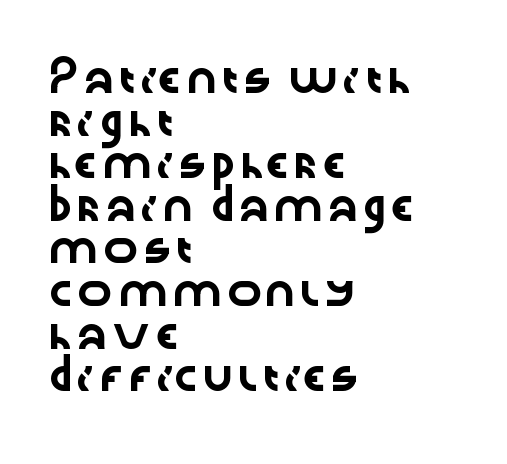
Q: Is the text italic (slanted)? A: No, it is upright.
Q: Is the typeface a serif or a sans-serif typeface? A: Sans-serif.
Q: Is the text underlined? A: No.
Q: How is the paragraph aligned? A: Left-aligned.
Q: Is the spacing between letters normal or unusually wide? A: Normal.
Q: Is the spacing between lines tight, normal or loose? A: Normal.
Q: Width (condensed, normal, or wide)? A: Wide.
Q: Stroke contrast? A: Low.
Q: x-height? A: Medium.
Q: Monospaced? A: No.
